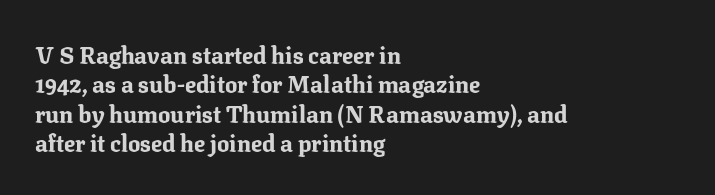
The image shows 23 px bold type, upright; set left-aligned, normal line spacing (1.28x), normal letter spacing, not underlined.
